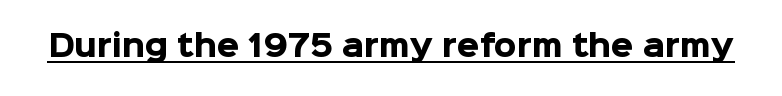
Q: Is the text bold? A: Yes.
Q: Is the text italic (slanted)? A: No, it is upright.
Q: Is the typeface a serif or a sans-serif typeface? A: Sans-serif.
Q: Is the text underlined? A: Yes.
Q: Is the spacing between letters normal or unusually wide? A: Normal.
Q: Width (condensed, normal, or wide)? A: Normal.
Q: Stroke contrast? A: Low.
Q: x-height? A: Medium.
Q: Monospaced? A: No.
